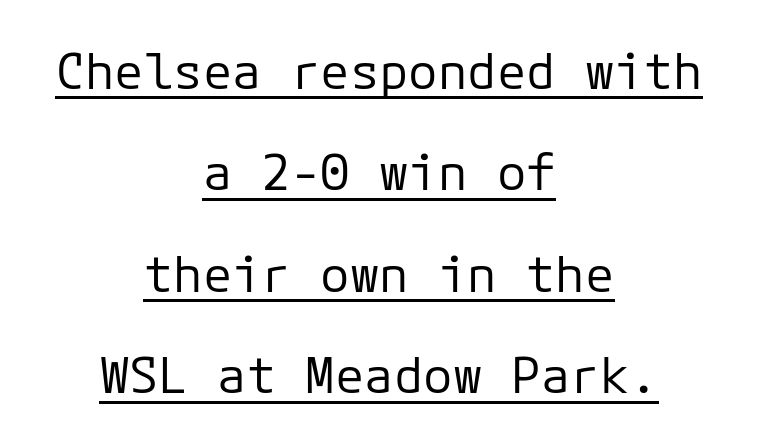
The image shows 49 px regular-weight sans-serif type, upright; set centered, loose line spacing (2.07x), normal letter spacing, underlined; low stroke contrast and a medium x-height.
